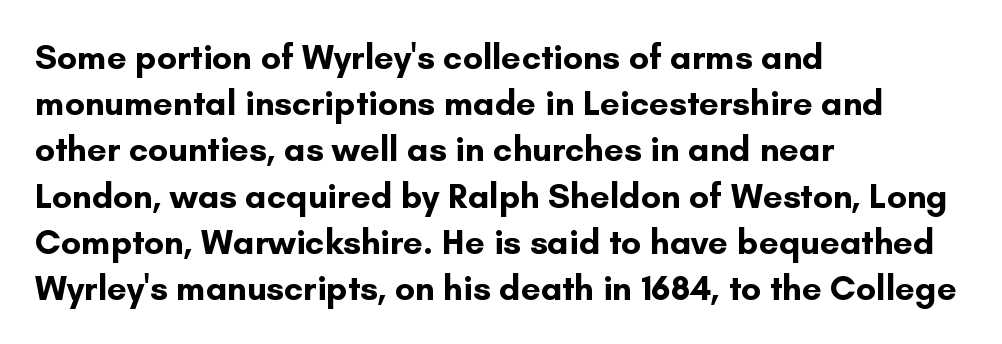
The image shows 35 px bold sans-serif type, upright; set left-aligned, normal line spacing (1.32x), normal letter spacing, not underlined; low stroke contrast and a small x-height.
